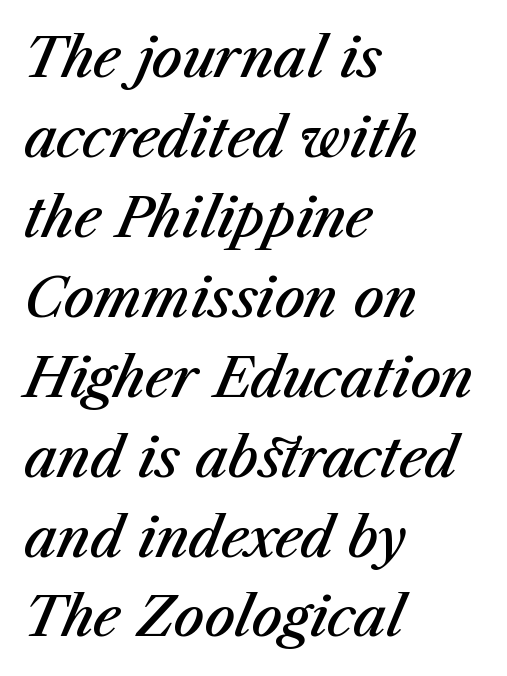
Note the varied advance widths — an 'i' is clearly narrower than an 'm'. Words float on clear page, feet unadorned. Is the type slanted? Yes — the strokes lean at a clear angle. Evenly set lines give the paragraph a standard silhouette. The paragraph has a hard left edge and a soft right edge. Compared with an ordinary text face, these strokes are moderately heavier — a semibold.
